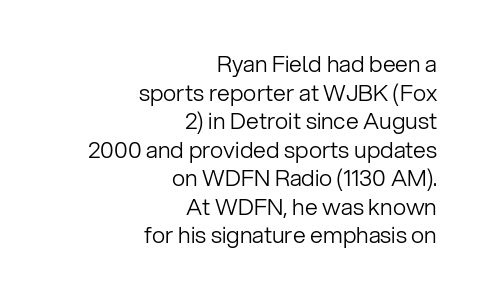
{"italic": "no", "bold": "no", "underline": "no", "align": "right", "line_spacing_ratio": 1.24, "letter_spacing": "normal", "letter_spacing_em": 0.0, "glyph_px": 23}
